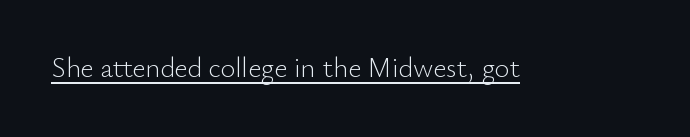
The specimen includes a rule beneath the text block's lines. The letters sit at their default tracking, neither squeezed nor spread. Weight: regular or lighter. A sans-serif font was chosen for this passage.
